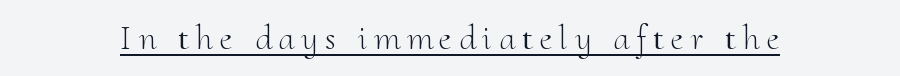
Each letter keeps its own natural width here, so spacing adapts to shape. Underline: present. The characters are drawn with everyday or finer stroke widths. Spacing between characters has been opened up far beyond the box default. I'd call this a serif setting — the letters wear small feet.
